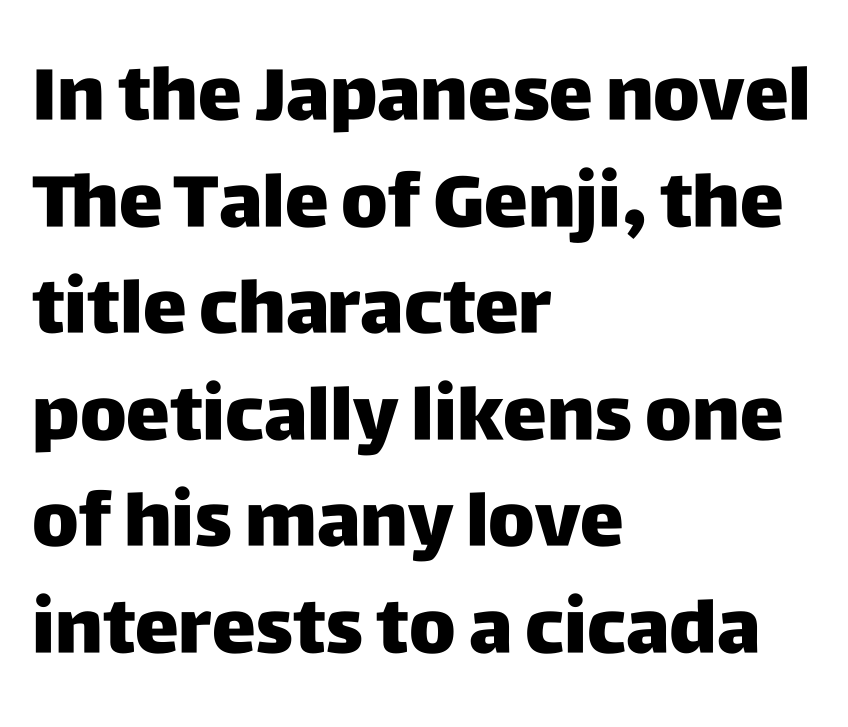
{"serif": "no", "italic": "no", "bold": "yes", "weight": "heavy", "width": "normal", "stroke_contrast": "low", "x_height": "large", "monospaced": "no", "underline": "no", "align": "left", "line_spacing": "normal", "line_spacing_ratio": 1.44, "letter_spacing": "normal", "letter_spacing_em": 0.0, "glyph_px": 74}
